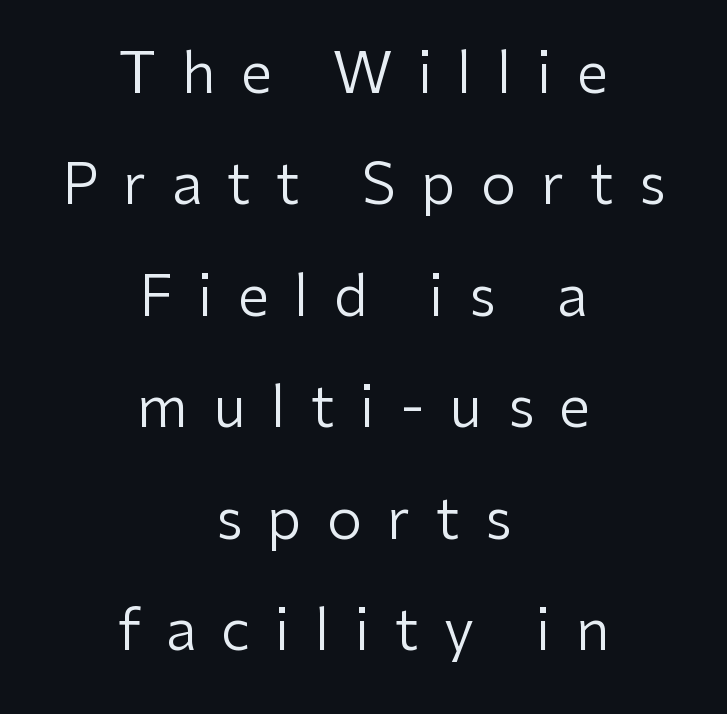
{"serif": "no", "italic": "no", "bold": "no", "weight": "regular", "width": "normal", "stroke_contrast": "low", "x_height": "medium", "monospaced": "no", "underline": "no", "align": "center", "line_spacing": "loose", "line_spacing_ratio": 1.99, "letter_spacing": "wide", "letter_spacing_em": 0.45, "glyph_px": 56}
